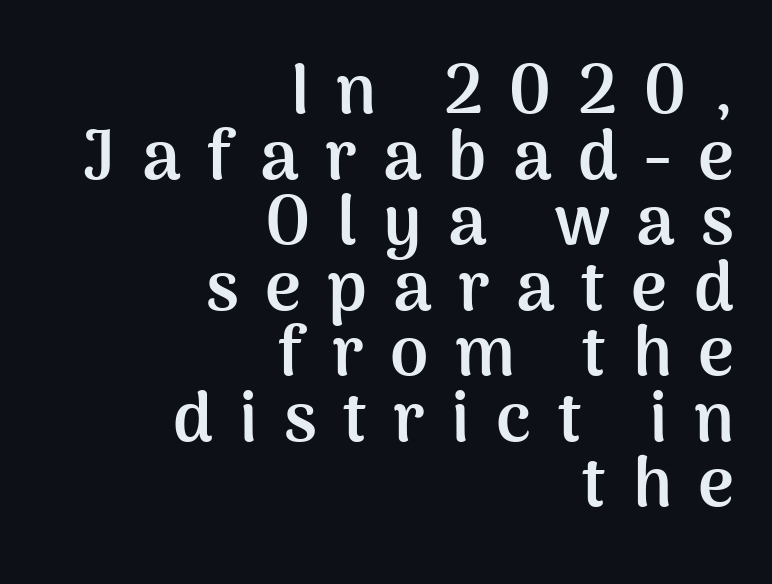
The image shows 69 px semibold sans-serif type, upright; set right-aligned, tight line spacing (0.95x), unusually wide letter spacing (+0.38 em), not underlined; medium stroke contrast and a medium x-height.
